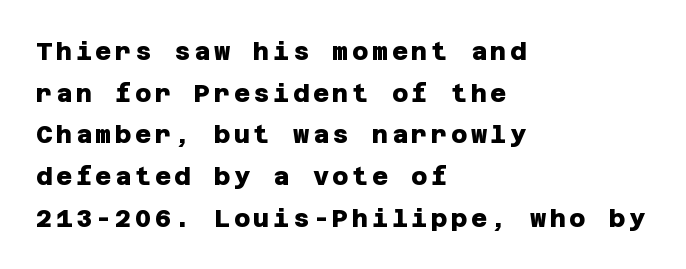
Q: Is the text bold? A: Yes.
Q: Is the text underlined? A: No.
Q: How is the paragraph aligned? A: Left-aligned.
Q: Is the spacing between lines tight, normal or loose? A: Normal.
